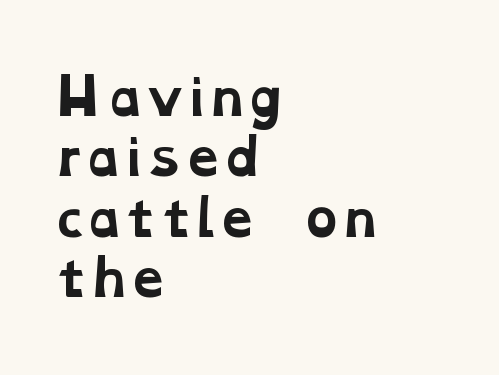
Q: Is the text bold? A: Yes.
Q: Is the typeface a serif or a sans-serif typeface? A: Serif.
Q: Is the text underlined? A: No.
Q: How is the paragraph aligned? A: Left-aligned.
Q: Is the spacing between letters normal or unusually wide? A: Normal.
Q: Width (condensed, normal, or wide)? A: Wide.
Q: Stroke contrast? A: Low.
Q: x-height? A: Medium.
Q: Monospaced? A: No.
